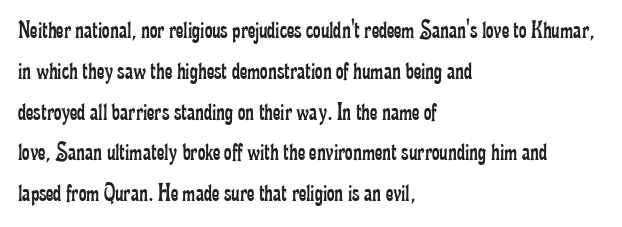
The image shows 26 px text type, upright; set left-aligned, normal line spacing (1.57x), normal letter spacing, not underlined.
